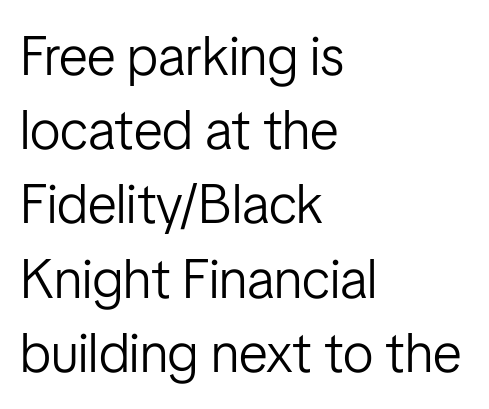
Think of a printed novel: that variable character pitch is what you see here. The face used here is rendered with its standard letterfit. This is sans-serif lettering, the kind often seen on screens and signage. Leading: standard. Which margin do the lines hug? The left one — the right edge is uneven. The words here are not underlined.
